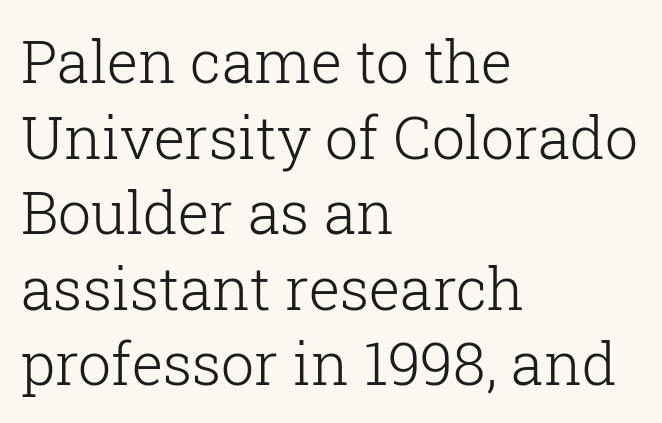
A typesetter would call this proportional, since set widths differ per character. Students, observe: this is what conventionally led text looks like. These lines were composed using upright roman letters. Line starts are locked; line ends wander.
